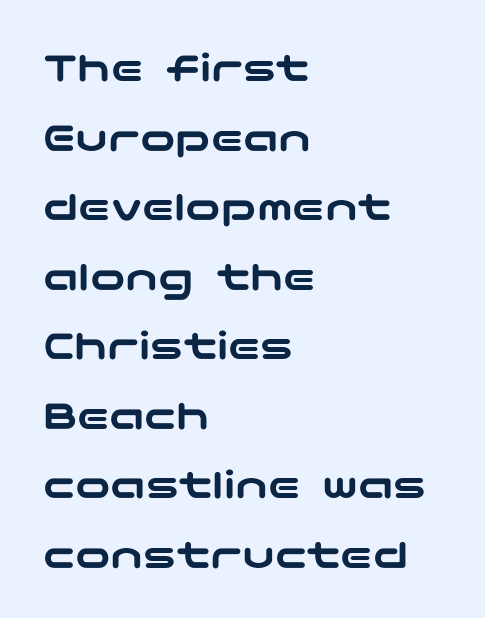
Q: Is the text italic (slanted)? A: No, it is upright.
Q: Is the typeface a serif or a sans-serif typeface? A: Sans-serif.
Q: Is the text underlined? A: No.
Q: How is the paragraph aligned? A: Left-aligned.
Q: Is the spacing between letters normal or unusually wide? A: Normal.
Q: Is the spacing between lines tight, normal or loose? A: Normal.
Q: Width (condensed, normal, or wide)? A: Wide.
Q: Stroke contrast? A: Low.
Q: x-height? A: Medium.
